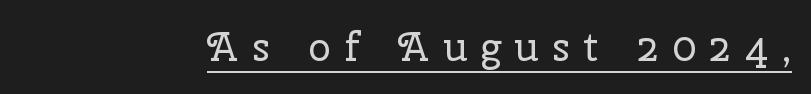
Q: Is the text bold? A: No.
Q: Is the text italic (slanted)? A: No, it is upright.
Q: Is the typeface a serif or a sans-serif typeface? A: Serif.
Q: Is the text underlined? A: Yes.
Q: Is the spacing between letters normal or unusually wide? A: Unusually wide.
Q: Width (condensed, normal, or wide)? A: Normal.
Q: Stroke contrast? A: Low.
Q: x-height? A: Medium.
Q: Monospaced? A: No.
